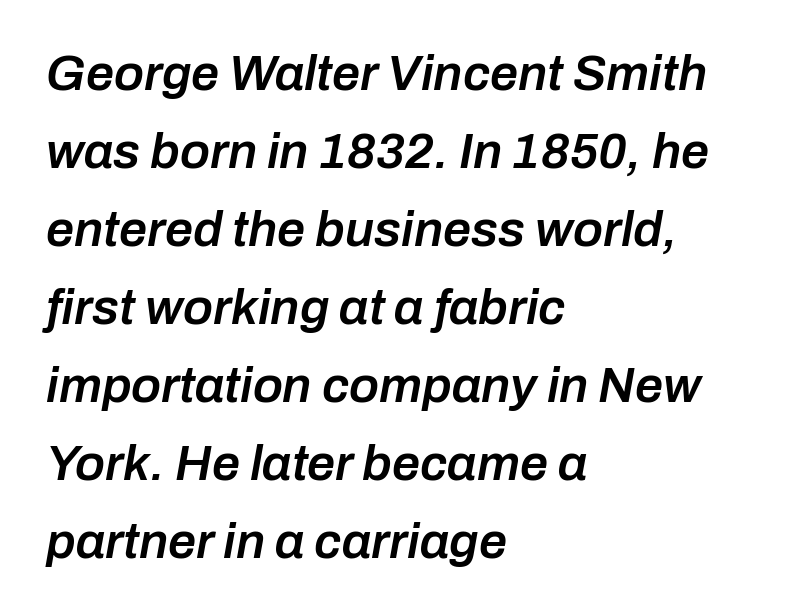
Varying glyph widths throughout — classic text-font behaviour. Reading down the column, the eye jumps a familiar distance to each next line. Weight check: semibold — heavier than regular, not quite bold. Short and long lines alike share a common starting point at left.
